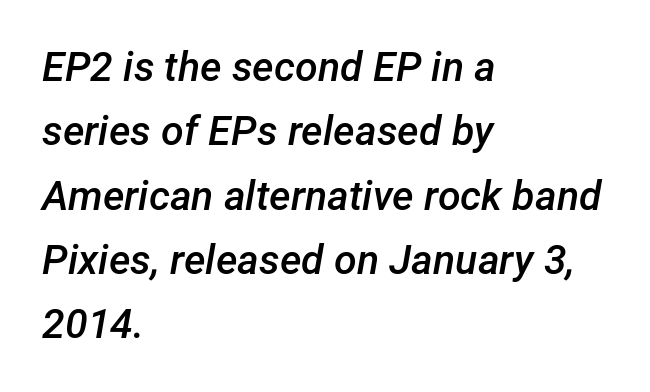
{"italic": "yes", "lean": "right", "slant_degrees": 12, "bold": "semi", "weight": "semibold", "width": "normal", "stroke_contrast": "low", "x_height": "medium", "monospaced": "no", "underline": "no", "align": "left", "line_spacing": "normal", "line_spacing_ratio": 1.57, "letter_spacing": "normal", "letter_spacing_em": 0.0, "glyph_px": 41}
